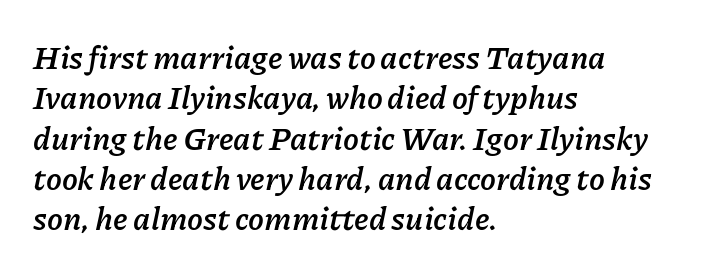
The image shows 32 px semibold type, italic (leaning right); set left-aligned, normal line spacing (1.26x), normal letter spacing, not underlined; low stroke contrast and a medium x-height.
